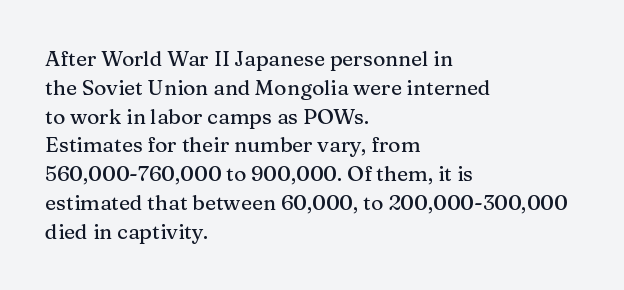
The compositor pushed each line to the left boundary. The strip under each line holds only bare page. When letters stand straight like this, we call the style roman or upright. Letter spacing: default. In terms of leading, this rendering sits right in the middle.
